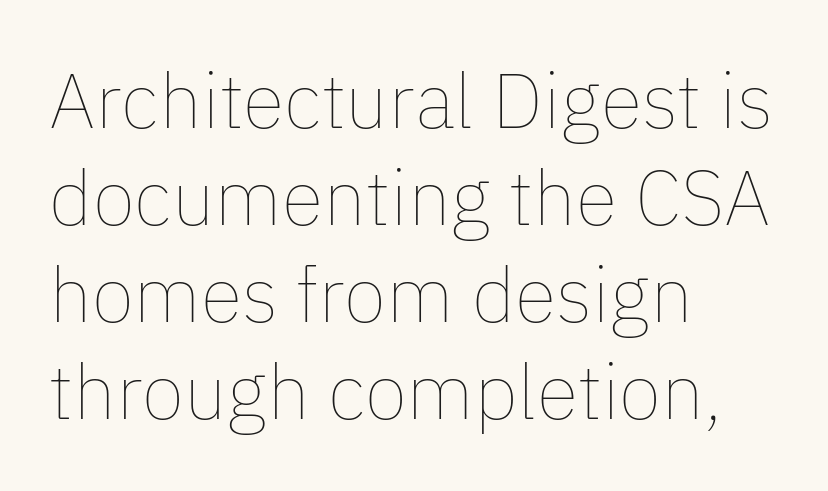
The paragraph shown leans on its left margin. This rendering features lettering with no underline. Between one letter and the next there's only the usual sliver of space. The line-height multiplier appears to be the usual default. The letters look calm and open, with moderate or lighter stems.
